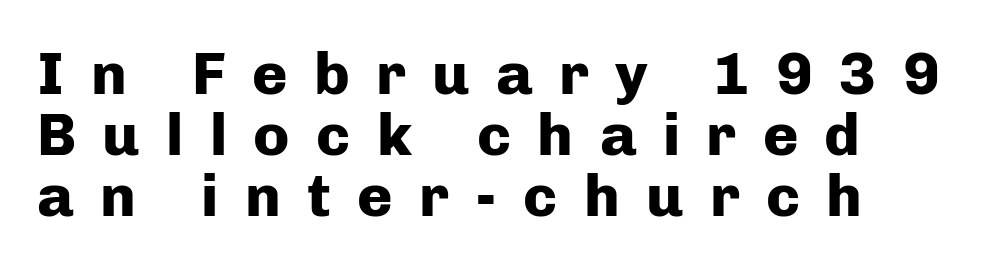
{"serif": "no", "italic": "no", "bold": "yes", "weight": "heavy", "width": "normal", "stroke_contrast": "low", "x_height": "medium", "monospaced": "no", "underline": "no", "align": "left", "line_spacing": "tight", "line_spacing_ratio": 1.02, "letter_spacing": "wide", "letter_spacing_em": 0.44, "glyph_px": 60}
